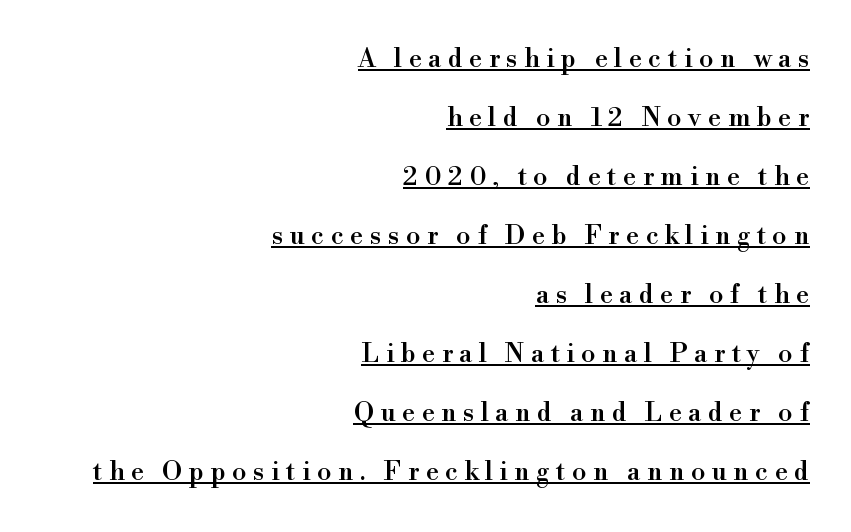
Q: Is the text italic (slanted)? A: No, it is upright.
Q: Is the text underlined? A: Yes.
Q: How is the paragraph aligned? A: Right-aligned.
Q: Is the spacing between letters normal or unusually wide? A: Unusually wide.
Q: Is the spacing between lines tight, normal or loose? A: Loose.
